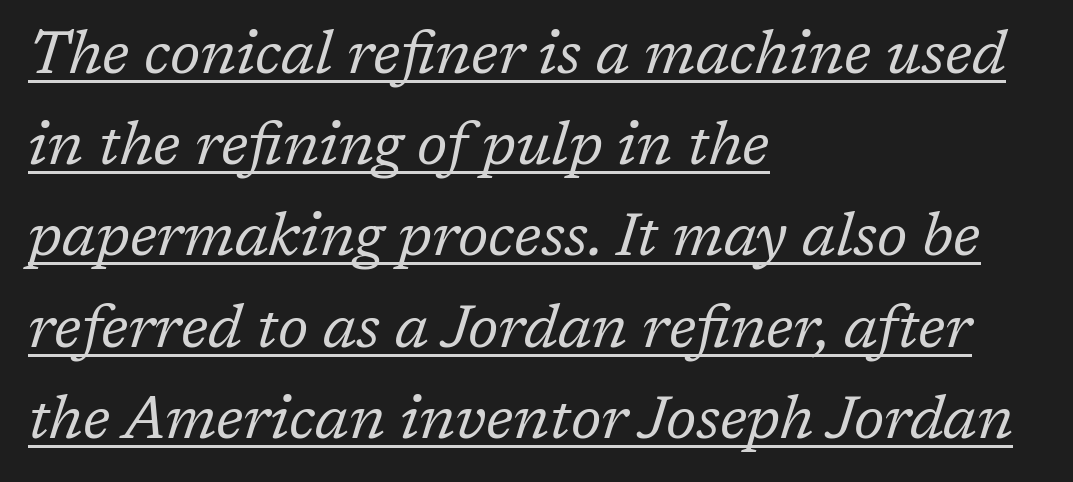
{"serif": "yes", "italic": "yes", "lean": "right", "slant_degrees": 17, "bold": "no", "weight": "regular", "width": "normal", "stroke_contrast": "low", "x_height": "medium", "monospaced": "no", "underline": "yes", "align": "left", "line_spacing": "normal", "line_spacing_ratio": 1.52, "letter_spacing": "normal", "letter_spacing_em": 0.0, "glyph_px": 60}
